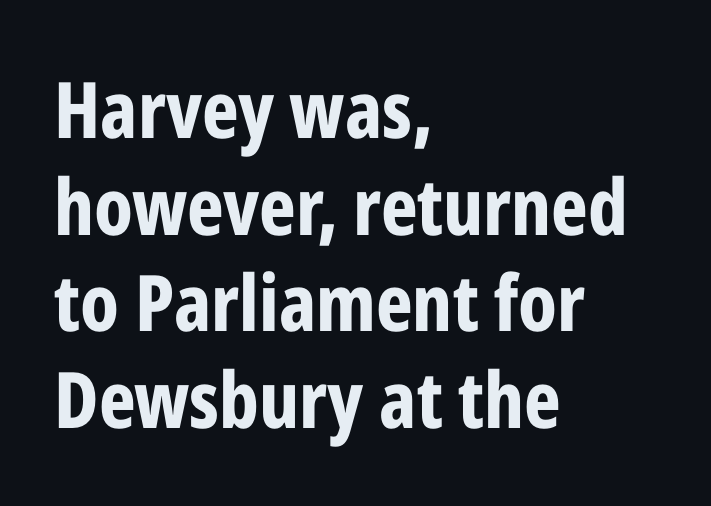
{"serif": "no", "italic": "no", "bold": "yes", "weight": "bold", "width": "condensed", "stroke_contrast": "low", "x_height": "medium", "monospaced": "no", "underline": "no", "align": "left", "line_spacing_ratio": 1.24, "letter_spacing": "normal", "letter_spacing_em": 0.0, "glyph_px": 78}
